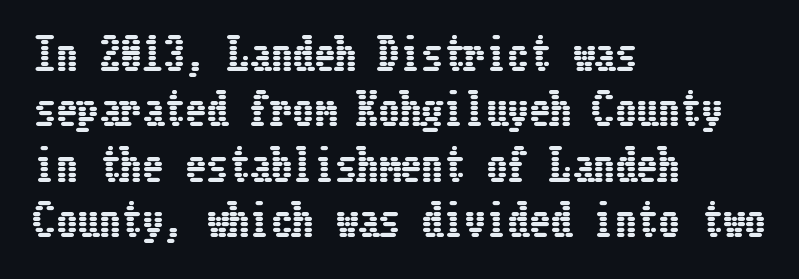
Q: Is the text italic (slanted)? A: No, it is upright.
Q: Is the text underlined? A: No.
Q: How is the paragraph aligned? A: Left-aligned.
Q: Is the spacing between letters normal or unusually wide? A: Normal.
Q: Is the spacing between lines tight, normal or loose? A: Normal.
Q: Width (condensed, normal, or wide)? A: Condensed.
Q: Stroke contrast? A: Low.
Q: x-height? A: Medium.
